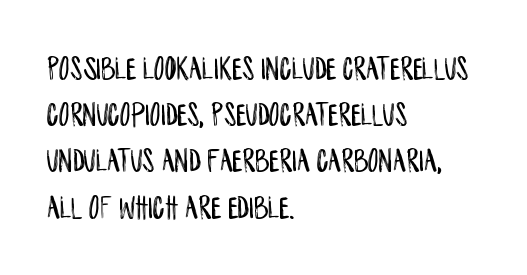
Q: Is the text italic (slanted)? A: No, it is upright.
Q: Is the typeface a serif or a sans-serif typeface? A: Sans-serif.
Q: Is the text underlined? A: No.
Q: How is the paragraph aligned? A: Left-aligned.
Q: Is the spacing between letters normal or unusually wide? A: Normal.
Q: Is the spacing between lines tight, normal or loose? A: Normal.
Q: Width (condensed, normal, or wide)? A: Condensed.
Q: Stroke contrast? A: Low.
Q: x-height? A: Large.
Q: Monospaced? A: No.
